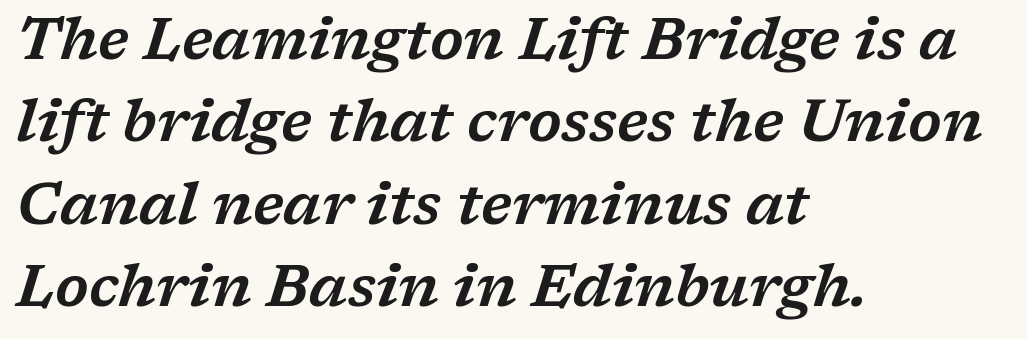
The lines in this sample share a left origin and differ only in where they stop. The passage shown stacks its lines at a standard gap. The typography opts for an oblique posture over an upright one. The passage shown is typed in a proportional face where columns would drift. Check under the words: just untouched page. The face used here is seriffed, in the tradition of book romans.
